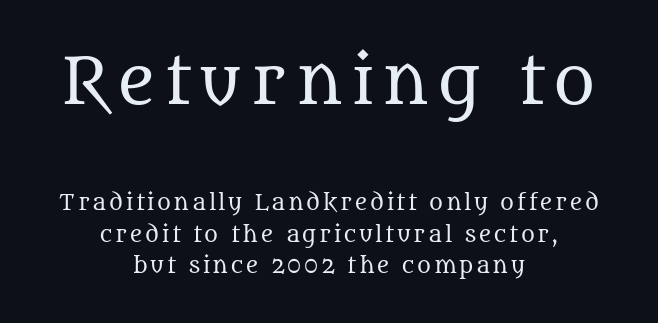
Q: Is the text bold? A: No.
Q: Is the text italic (slanted)? A: No, it is upright.
Q: Is the typeface a serif or a sans-serif typeface? A: Serif.
Q: Is the text underlined? A: No.
Q: How is the paragraph aligned? A: Centered.
Q: Is the spacing between lines tight, normal or loose? A: Normal.
Q: Which block of text is set in a larger size, the first (top) or the second (bottom)? A: The first (top) one.
Q: Width (condensed, normal, or wide)? A: Normal.
Q: Stroke contrast? A: Medium.
Q: x-height? A: Large.
Q: Monospaced? A: No.
